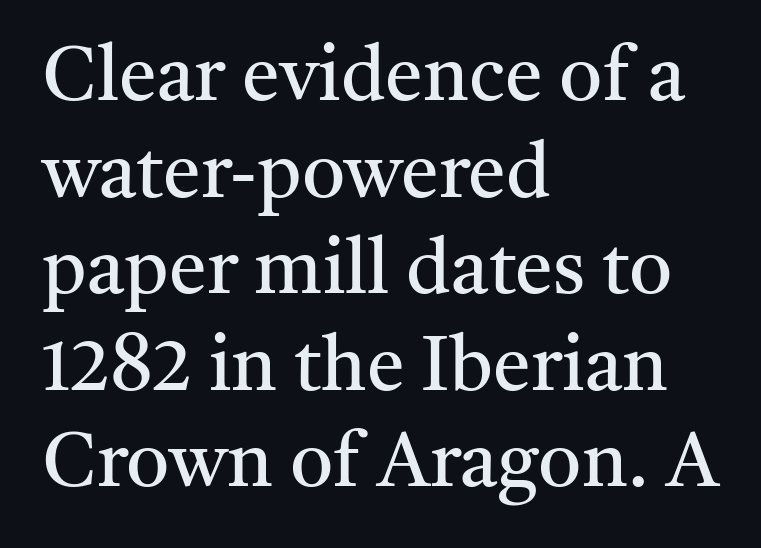
{"serif": "yes", "italic": "no", "bold": "no", "weight": "regular", "width": "normal", "stroke_contrast": "medium", "x_height": "medium", "monospaced": "no", "underline": "no", "align": "left", "line_spacing": "normal", "line_spacing_ratio": 1.27, "letter_spacing": "normal", "letter_spacing_em": 0.0, "glyph_px": 76}
